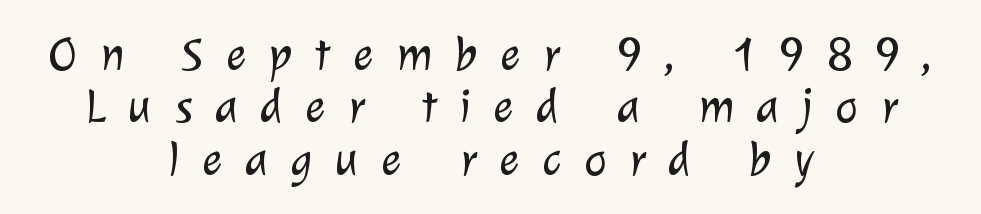
Q: Is the text bold? A: No.
Q: Is the typeface a serif or a sans-serif typeface? A: Sans-serif.
Q: Is the text underlined? A: No.
Q: How is the paragraph aligned? A: Centered.
Q: Is the spacing between letters normal or unusually wide? A: Unusually wide.
Q: Is the spacing between lines tight, normal or loose? A: Tight.
Q: Width (condensed, normal, or wide)? A: Normal.
Q: Stroke contrast? A: Low.
Q: x-height? A: Medium.
Q: Monospaced? A: No.
